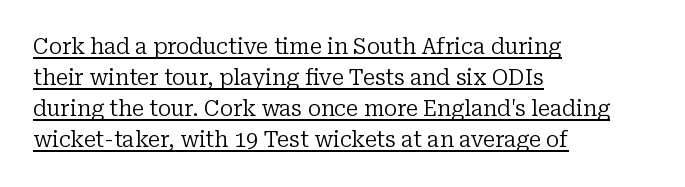
{"italic": "no", "bold": "no", "underline": "yes", "align": "left", "line_spacing": "normal", "line_spacing_ratio": 1.41, "letter_spacing": "normal", "letter_spacing_em": 0.0, "glyph_px": 22}
